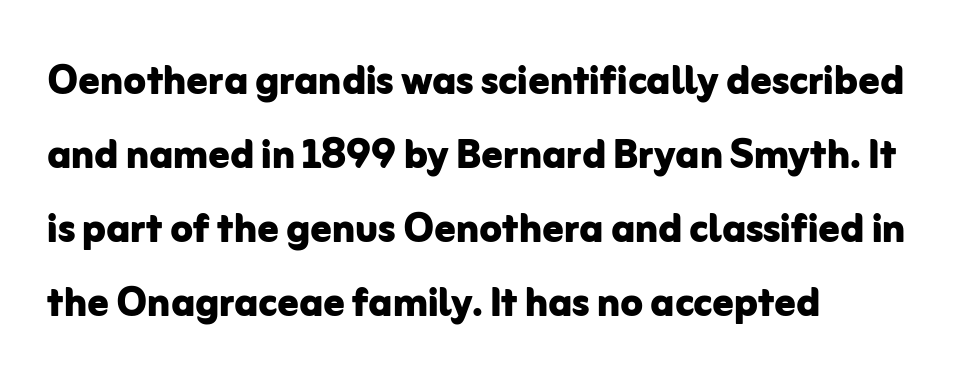
{"serif": "no", "italic": "no", "bold": "yes", "weight": "bold", "width": "normal", "stroke_contrast": "low", "x_height": "medium", "monospaced": "no", "underline": "no", "align": "left", "line_spacing": "normal", "line_spacing_ratio": 1.42, "letter_spacing": "normal", "letter_spacing_em": 0.0, "glyph_px": 52}
